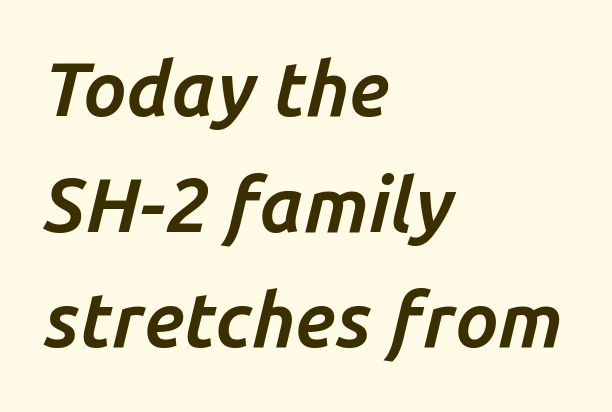
Rendered with sloped, italic letterforms. The typesetter chose a ragged-right arrangement here. Proportional: the letters do not fall into vertical columns. Check the space under the baseline: it is left empty.
